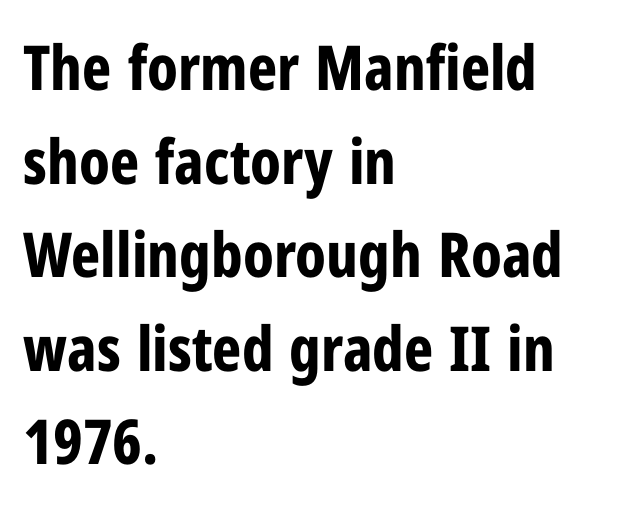
The image shows 62 px bold, condensed sans-serif type, upright; set left-aligned, normal line spacing (1.51x), normal letter spacing, not underlined; low stroke contrast and a medium x-height.
